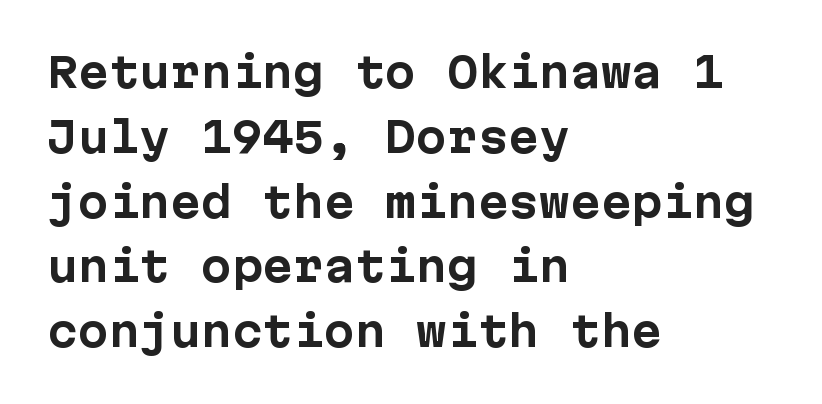
Q: Is the text bold? A: Yes.
Q: Is the text italic (slanted)? A: No, it is upright.
Q: Is the typeface a serif or a sans-serif typeface? A: Sans-serif.
Q: Is the text underlined? A: No.
Q: How is the paragraph aligned? A: Left-aligned.
Q: Is the spacing between letters normal or unusually wide? A: Normal.
Q: Is the spacing between lines tight, normal or loose? A: Normal.
Q: Width (condensed, normal, or wide)? A: Normal.
Q: Stroke contrast? A: Low.
Q: x-height? A: Medium.
